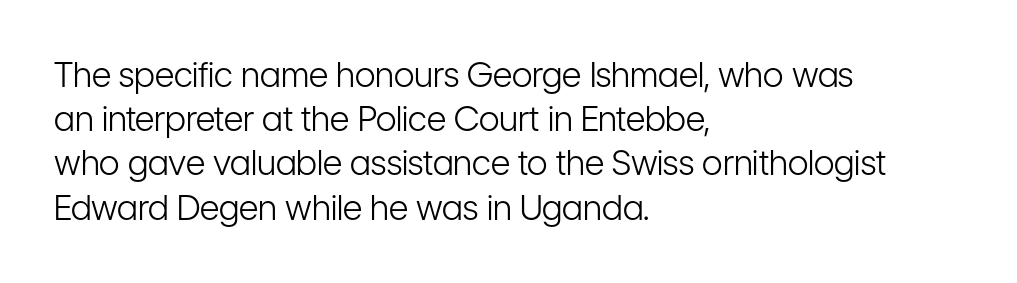
Q: Is the text bold? A: No.
Q: Is the text italic (slanted)? A: No, it is upright.
Q: Is the typeface a serif or a sans-serif typeface? A: Sans-serif.
Q: Is the text underlined? A: No.
Q: How is the paragraph aligned? A: Left-aligned.
Q: Is the spacing between letters normal or unusually wide? A: Normal.
Q: Is the spacing between lines tight, normal or loose? A: Normal.
Q: Width (condensed, normal, or wide)? A: Condensed.
Q: Stroke contrast? A: Low.
Q: x-height? A: Medium.
Q: Monospaced? A: No.
